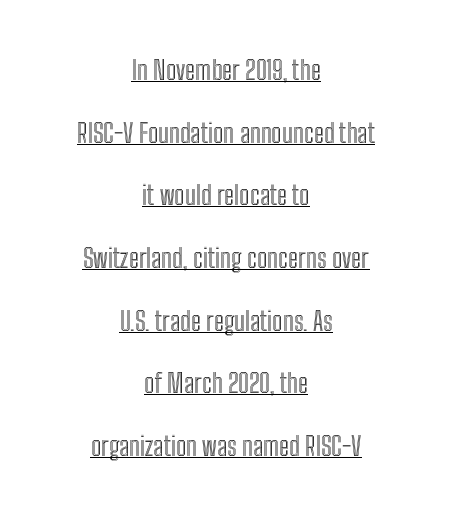
{"italic": "no", "underline": "yes", "align": "center", "line_spacing": "loose", "line_spacing_ratio": 2.41, "letter_spacing": "normal", "letter_spacing_em": 0.0, "glyph_px": 26}
